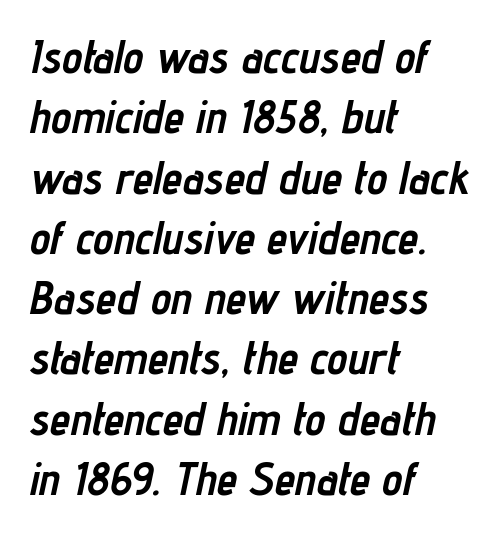
{"italic": "yes", "lean": "right", "slant_degrees": 12, "bold": "yes", "weight": "semibold", "width": "condensed", "stroke_contrast": "low", "x_height": "medium", "monospaced": "no", "underline": "no", "align": "left", "line_spacing": "normal", "line_spacing_ratio": 1.31, "letter_spacing": "normal", "letter_spacing_em": 0.0, "glyph_px": 46}
